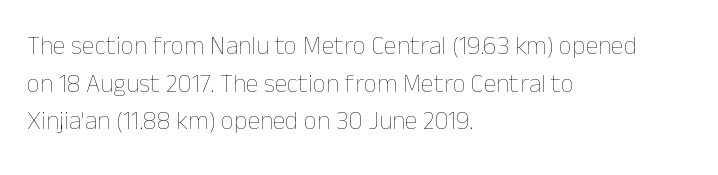
{"italic": "no", "bold": "no", "underline": "no", "align": "left", "line_spacing": "normal", "line_spacing_ratio": 1.45, "letter_spacing": "normal", "letter_spacing_em": 0.0, "glyph_px": 26}
